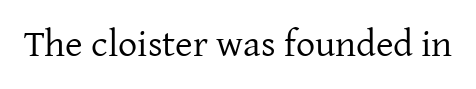
{"serif": "yes", "italic": "no", "bold": "no", "weight": "regular", "width": "normal", "stroke_contrast": "low", "x_height": "medium", "monospaced": "no", "underline": "no", "letter_spacing": "normal", "letter_spacing_em": 0.0, "glyph_px": 38}
